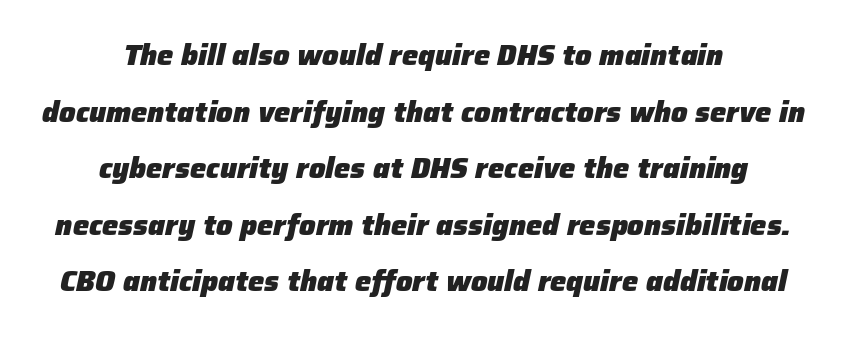
The image shows 29 px heavy type, italic (leaning right); set centered, loose line spacing (1.95x), normal letter spacing, not underlined; low stroke contrast and a medium x-height.
